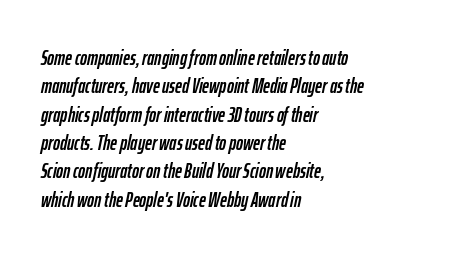
Q: Is the text italic (slanted)? A: Yes, it leans right by about 12 degrees.
Q: Is the text underlined? A: No.
Q: How is the paragraph aligned? A: Left-aligned.
Q: Is the spacing between letters normal or unusually wide? A: Normal.
Q: Is the spacing between lines tight, normal or loose? A: Normal.
